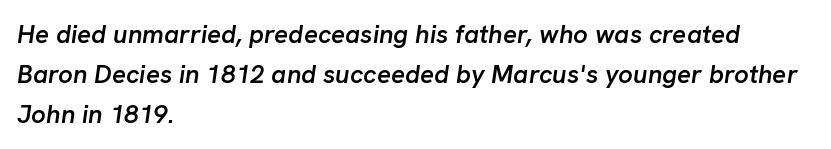
The rendering keeps characters at their native spacing. The rendering uses a semibold face; strokes are thickened but not to full bold. Compared with ordinary roman type, these characters are visibly tilted. Clear beneath every line of the passage.
